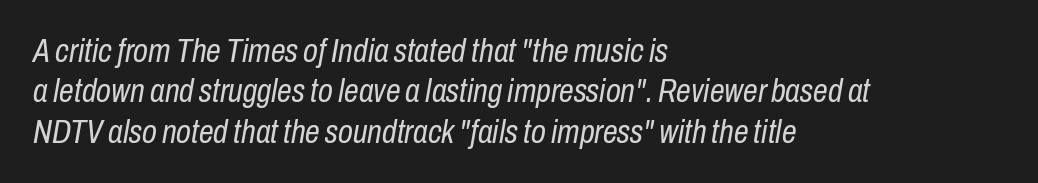
Honestly, there is no underline to notice here at all. Spacing between characters is what you'd get straight out of the box. The setting favours the left margin, as ordinary paragraphs usually do. Spacing verdict: proportional, widths tailored to each character. The passage shown is not bold in any degree. The specimen reads as italic at a glance.
